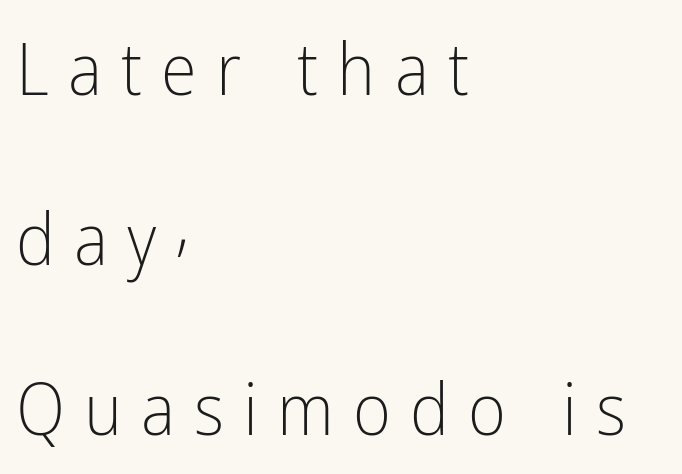
Q: Is the text bold? A: No.
Q: Is the text italic (slanted)? A: No, it is upright.
Q: Is the typeface a serif or a sans-serif typeface? A: Sans-serif.
Q: Is the text underlined? A: No.
Q: How is the paragraph aligned? A: Left-aligned.
Q: Is the spacing between letters normal or unusually wide? A: Unusually wide.
Q: Is the spacing between lines tight, normal or loose? A: Loose.
Q: Width (condensed, normal, or wide)? A: Condensed.
Q: Stroke contrast? A: Low.
Q: x-height? A: Medium.
Q: Monospaced? A: No.
